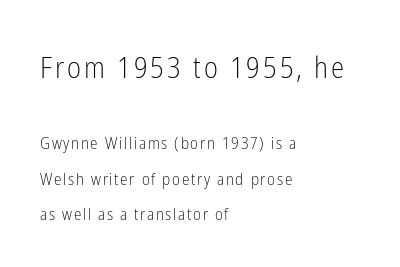
The image shows 30 px light, condensed sans-serif type, upright; set left-aligned, loose line spacing (2.1x), not underlined; the first (top) block is 1.76x larger; low stroke contrast and a medium x-height.
